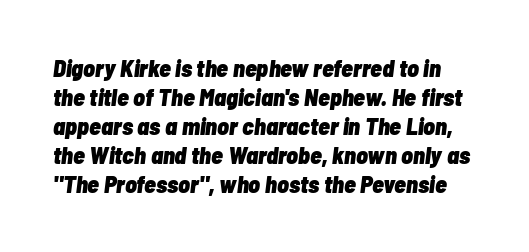
Designer's note — italics engaged. The font is running at its bold setting. Quick note: underline off. Look at the tracking — it's just the regular setting, nothing added.
